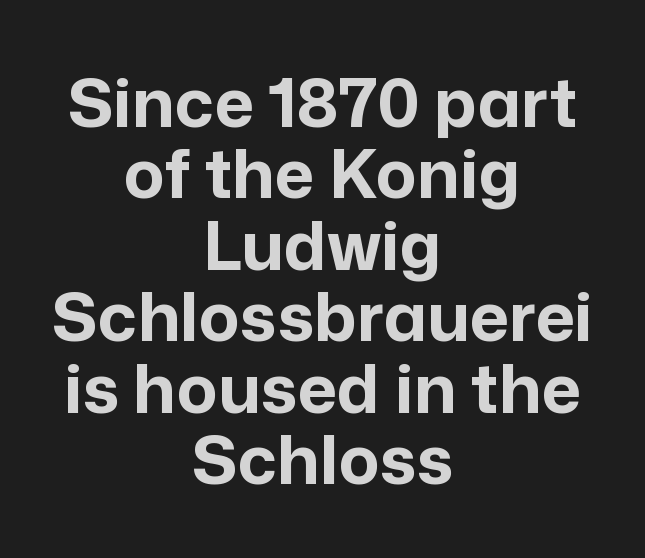
The image shows 68 px bold sans-serif type, upright; set centered, tight line spacing (1.05x), normal letter spacing, not underlined; low stroke contrast and a medium x-height.
